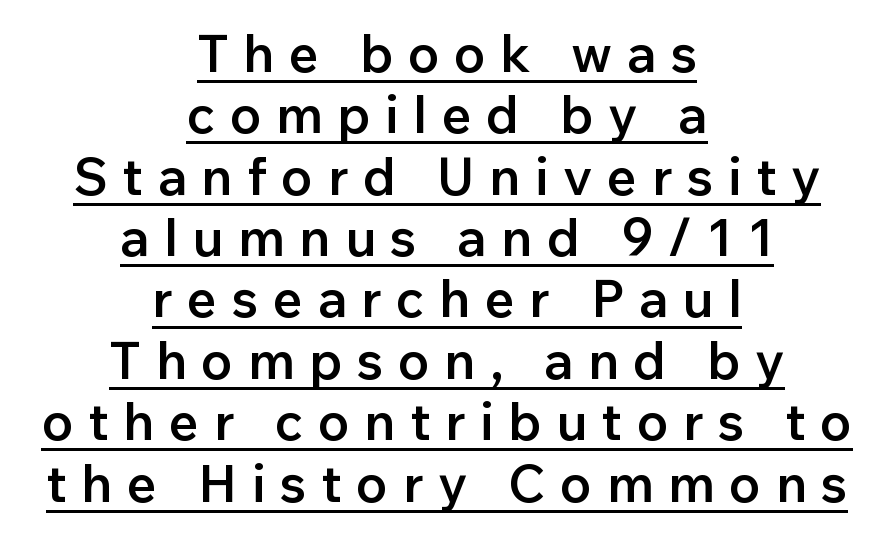
Q: Is the text bold? A: Semi-bold.
Q: Is the text italic (slanted)? A: No, it is upright.
Q: Is the typeface a serif or a sans-serif typeface? A: Sans-serif.
Q: Is the text underlined? A: Yes.
Q: How is the paragraph aligned? A: Centered.
Q: Is the spacing between letters normal or unusually wide? A: Unusually wide.
Q: Width (condensed, normal, or wide)? A: Normal.
Q: Stroke contrast? A: Low.
Q: x-height? A: Medium.
Q: Monospaced? A: No.
